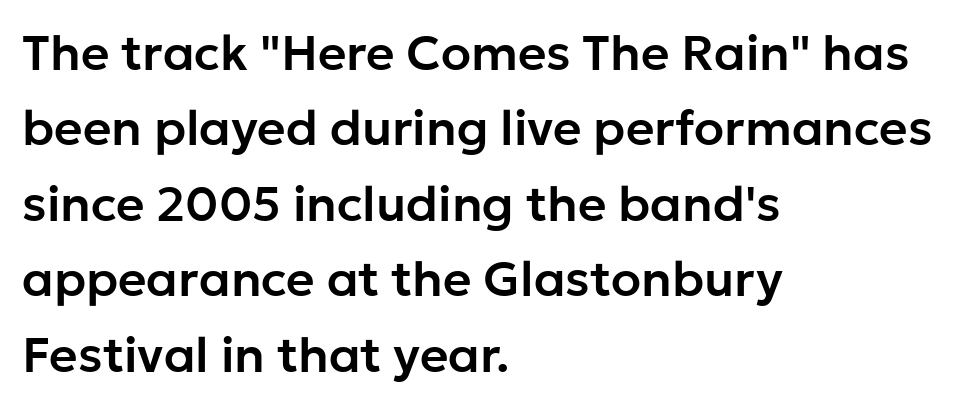
Q: Is the text italic (slanted)? A: No, it is upright.
Q: Is the typeface a serif or a sans-serif typeface? A: Sans-serif.
Q: Is the text underlined? A: No.
Q: How is the paragraph aligned? A: Left-aligned.
Q: Is the spacing between letters normal or unusually wide? A: Normal.
Q: Is the spacing between lines tight, normal or loose? A: Normal.
Q: Width (condensed, normal, or wide)? A: Normal.
Q: Stroke contrast? A: Low.
Q: x-height? A: Medium.
Q: Monospaced? A: No.
